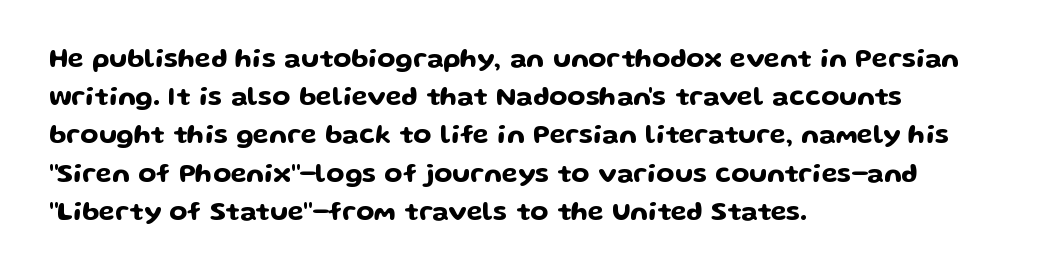
Glance below the letters and you will spot only blank space. Interline gaps are of average width in this sample. The type sits square on the baseline with zero lean. The text block is weighted toward the left margin, trailing off unevenly rightward. These lines keep a tight, regular rhythm from letter to letter.
